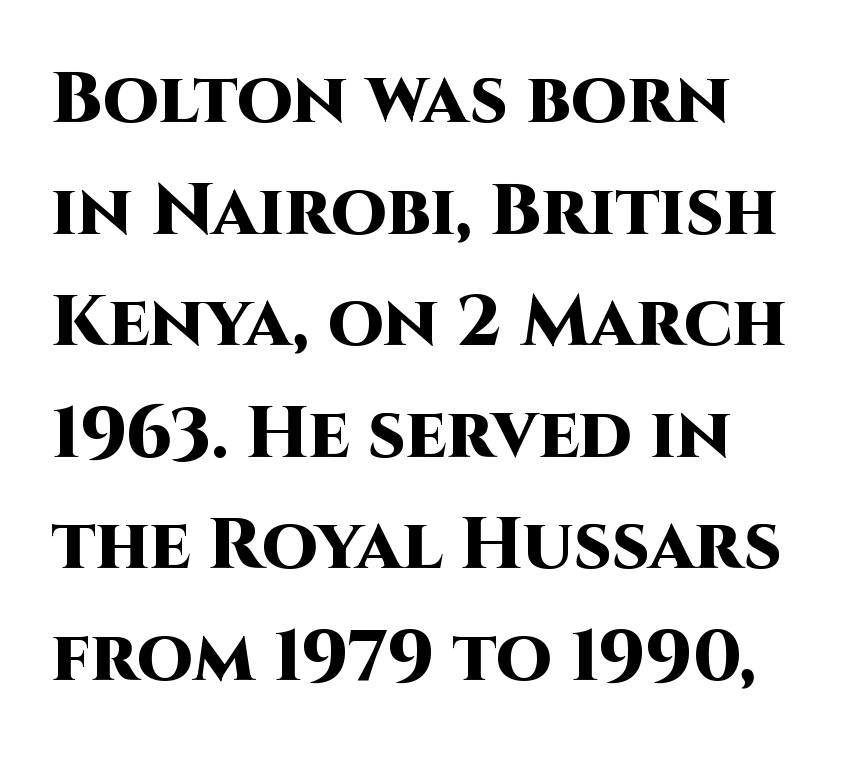
{"serif": "no", "italic": "no", "bold": "yes", "weight": "heavy", "width": "normal", "stroke_contrast": "high", "x_height": "large", "monospaced": "no", "underline": "no", "align": "left", "line_spacing": "normal", "line_spacing_ratio": 1.55, "letter_spacing": "normal", "letter_spacing_em": 0.0, "glyph_px": 72}
